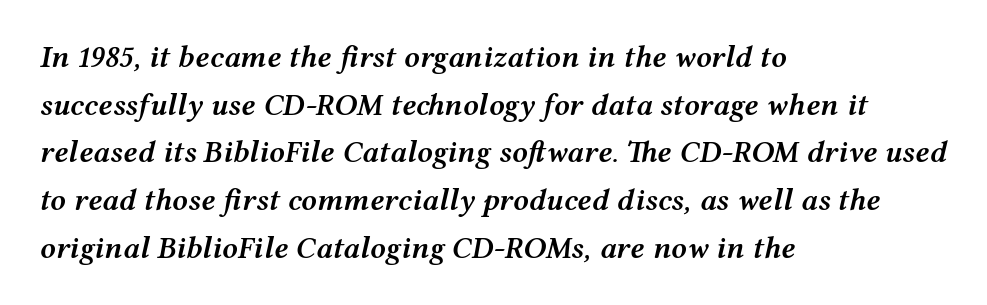
{"italic": "yes", "lean": "right", "slant_degrees": 12, "bold": "semi", "weight": "semibold", "width": "wide", "stroke_contrast": "medium", "x_height": "medium", "monospaced": "no", "underline": "no", "align": "left", "line_spacing": "normal", "line_spacing_ratio": 1.54, "letter_spacing": "normal", "letter_spacing_em": 0.0, "glyph_px": 31}
